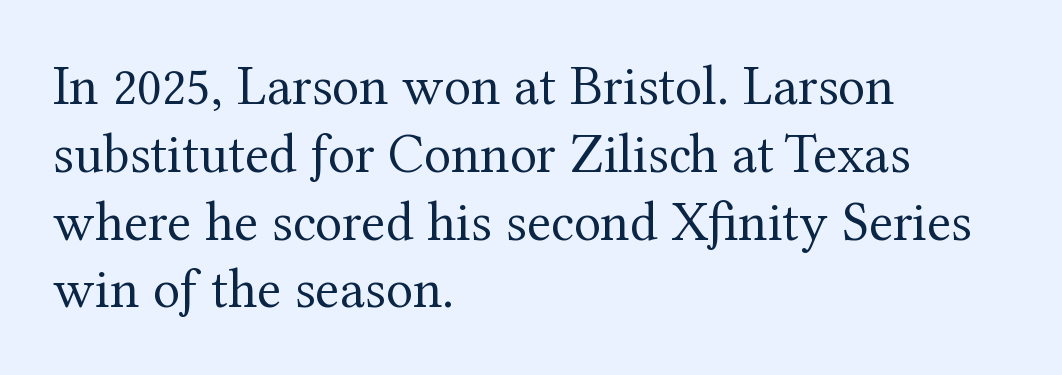
The image shows 56 px regular-weight serif type, upright; set left-aligned, line spacing 1.21x, normal letter spacing, not underlined; medium stroke contrast and a medium x-height.
